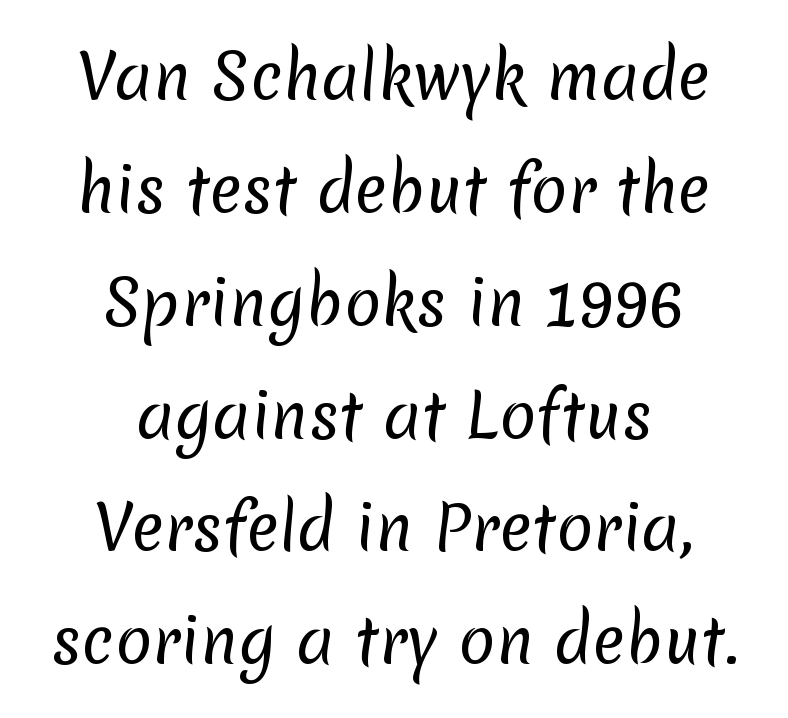
The text was rendered using a sans face with plain stroke endings. Compared with a flush-left layout, this one balances lines on the center instead. Nothing heavy about these letters — not bold at all. Note the varied advance widths — an 'i' is clearly narrower than an 'm'. Between one letter and the next there's only the usual sliver of space. Honestly, there is no underline to notice here at all.
